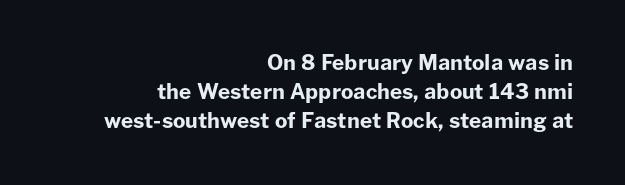
Q: Is the text bold? A: Yes.
Q: Is the text italic (slanted)? A: No, it is upright.
Q: Is the text underlined? A: No.
Q: How is the paragraph aligned? A: Right-aligned.
Q: Is the spacing between letters normal or unusually wide? A: Normal.
Q: Is the spacing between lines tight, normal or loose? A: Normal.
